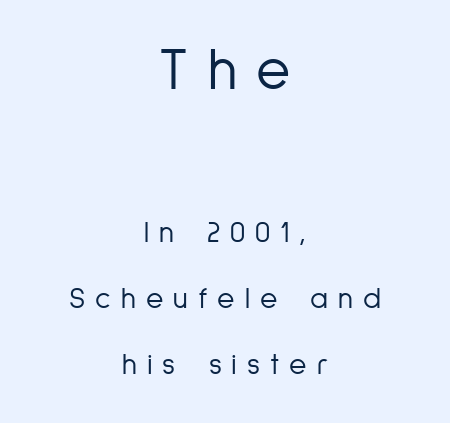
Glyph-to-glyph distance is far greater than everyday printed text. The letters advance in unequal steps, a hallmark of proportional type. Is the stroke heavy? The answer is a plain regular-or-lighter. The rendering shows plain stroke endings on the letterforms — a sans-serif design. The typesetter chose a symmetrical, centered arrangement here. The glyphs are unaccompanied by any horizontal stroke below them.
